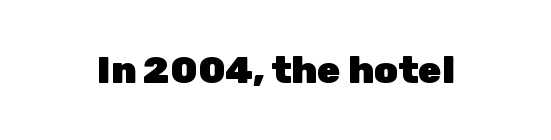
Here the designer chose a conventional face with non-uniform glyph widths. No word sits above an underline. This is roman type, the default non-slanted kind. Look at the tracking — it's just the regular setting, nothing added. Are there feet on the stems? There aren't — it's a sans. Compared with an ordinary text face, these strokes are far heavier — a full bold.
